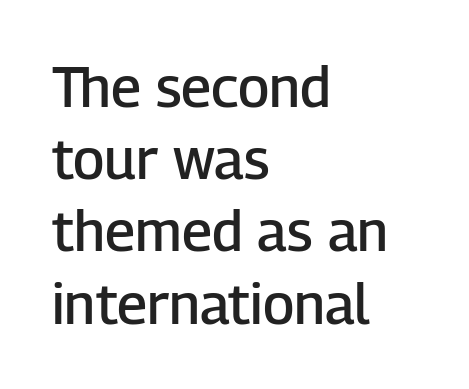
{"serif": "no", "italic": "no", "bold": "semi", "weight": "semibold", "width": "normal", "stroke_contrast": "low", "x_height": "medium", "monospaced": "no", "underline": "no", "align": "left", "line_spacing": "normal", "line_spacing_ratio": 1.29, "letter_spacing": "normal", "letter_spacing_em": 0.0, "glyph_px": 56}
